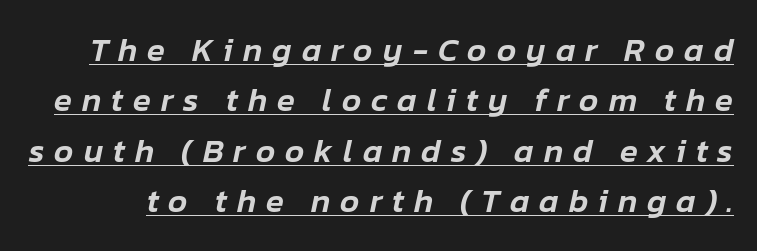
{"italic": "yes", "lean": "right", "slant_degrees": 12, "width": "normal", "stroke_contrast": "low", "x_height": "medium", "monospaced": "no", "underline": "yes", "line_spacing": "normal", "line_spacing_ratio": 1.53, "letter_spacing": "wide", "letter_spacing_em": 0.3, "glyph_px": 33}
